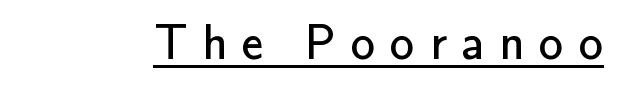
Q: Is the text bold? A: No.
Q: Is the text italic (slanted)? A: No, it is upright.
Q: Is the typeface a serif or a sans-serif typeface? A: Sans-serif.
Q: Is the text underlined? A: Yes.
Q: Is the spacing between letters normal or unusually wide? A: Unusually wide.
Q: Width (condensed, normal, or wide)? A: Normal.
Q: Stroke contrast? A: Low.
Q: x-height? A: Small.
Q: Monospaced? A: No.
